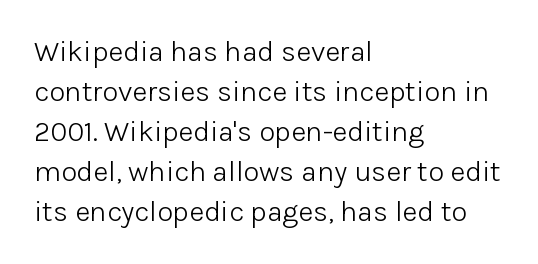
These lines stack with their left ends in a neat column. This is not heavy type; no bold has been used. Quick note: interline space is typical. The axis of the letterforms is exactly vertical. This sample has the flowing, uneven cadence of proportional lettering.
